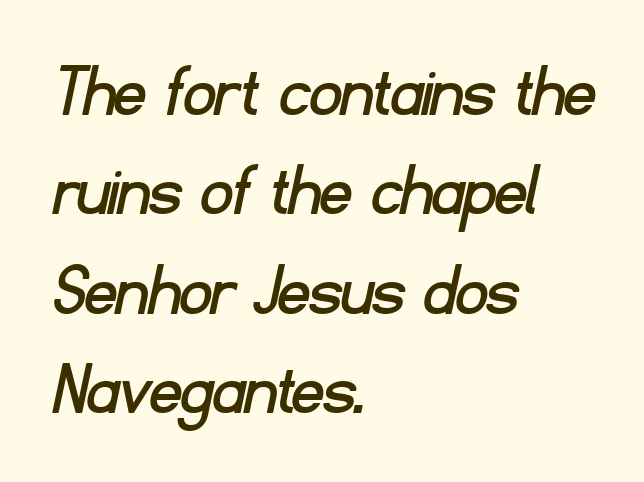
Descenders hang freely into open space. The leading is moderate, giving the passage an even texture. The rag falls on the right side of this text block. Does the type have serifs? No, each stem ends abruptly. Characters follow at the spacing the type designer built in.
